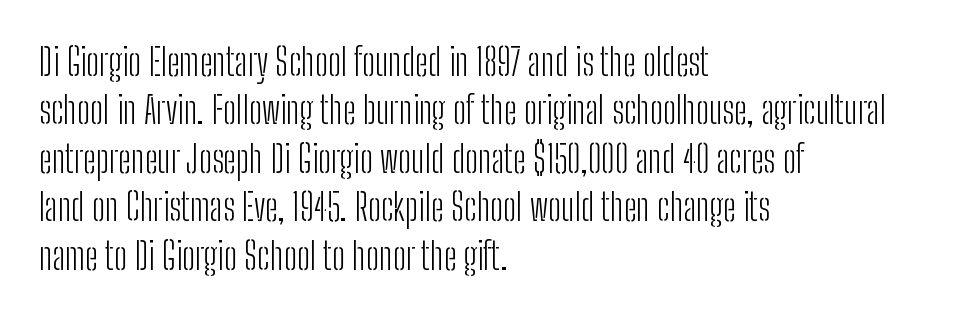
Is there any slant? The stems are plumb. The typesetting does not lean heavy: it is not bold. Decoration check: the copy has no underline. Typographically, this falls in the sans-serif category. In terms of letterspacing, this is plain default setting.
